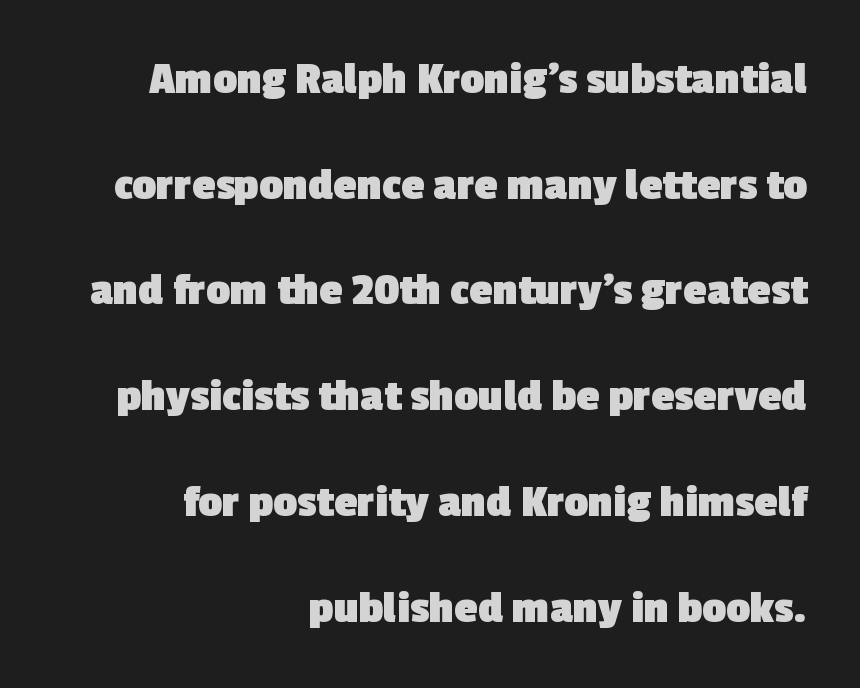
{"serif": "no", "bold": "yes", "weight": "heavy", "width": "normal", "x_height": "medium", "monospaced": "no", "underline": "no", "align": "right", "line_spacing": "loose", "line_spacing_ratio": 2.25, "letter_spacing": "normal", "letter_spacing_em": 0.0, "glyph_px": 47}
